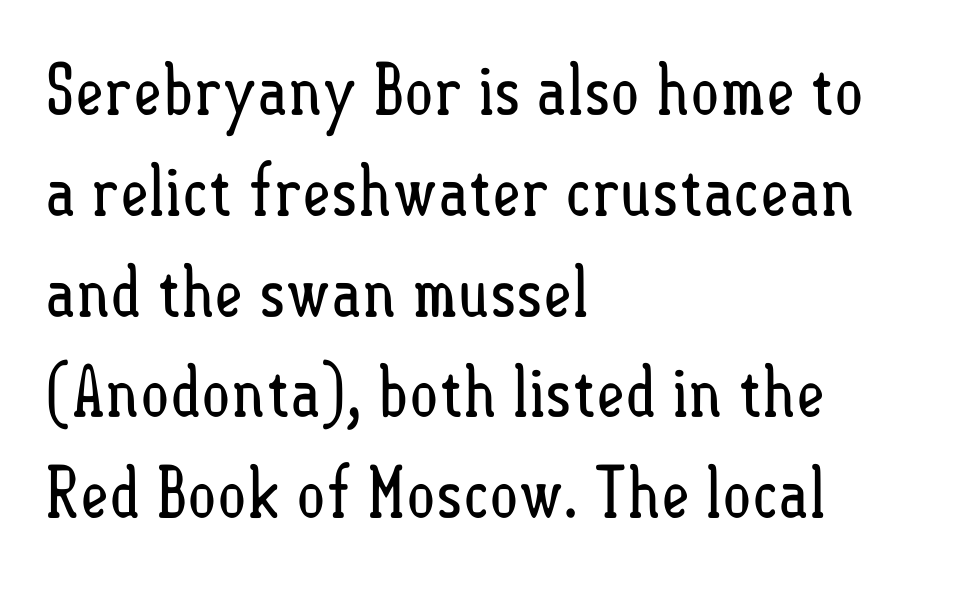
The image shows 70 px regular-weight, condensed type, upright; set left-aligned, normal line spacing (1.44x), normal letter spacing, not underlined; low stroke contrast and a small x-height.
